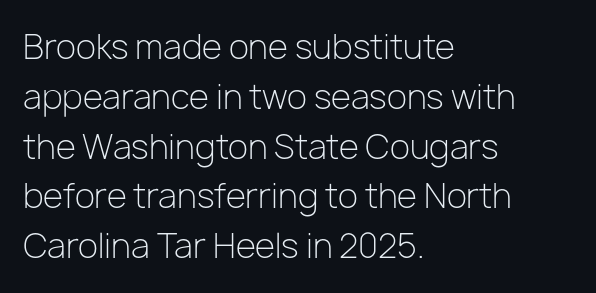
{"serif": "no", "italic": "no", "bold": "no", "weight": "light", "width": "normal", "stroke_contrast": "low", "x_height": "medium", "monospaced": "no", "underline": "no", "align": "left", "line_spacing": "normal", "line_spacing_ratio": 1.51, "letter_spacing": "normal", "letter_spacing_em": 0.0, "glyph_px": 33}
